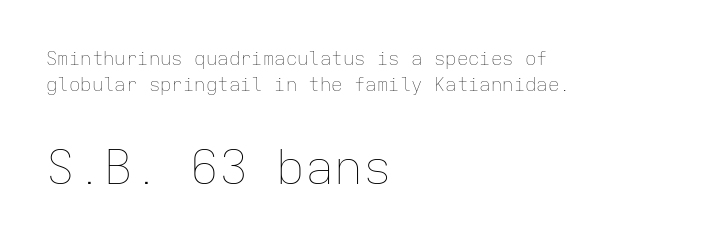
{"italic": "no", "bold": "no", "weight": "thin", "width": "normal", "stroke_contrast": "low", "x_height": "medium", "monospaced": "yes", "underline": "no", "align": "left", "line_spacing": "normal", "line_spacing_ratio": 1.38, "letter_spacing": "normal", "letter_spacing_em": 0.0, "larger_block": "second", "size_ratio": 2.53, "glyph_px": 48}
